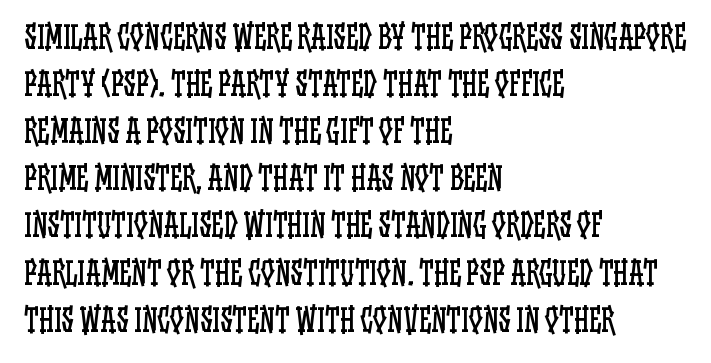
Ordinary non-slanted type is in use. Tracking here is standard; glyphs follow each other at the usual distance. The passage shown is typed in a proportional face where columns would drift. One-word summary of the alignment: left. The vertical gap from one line to the next is medium. Check the space under the baseline: it is left empty.
